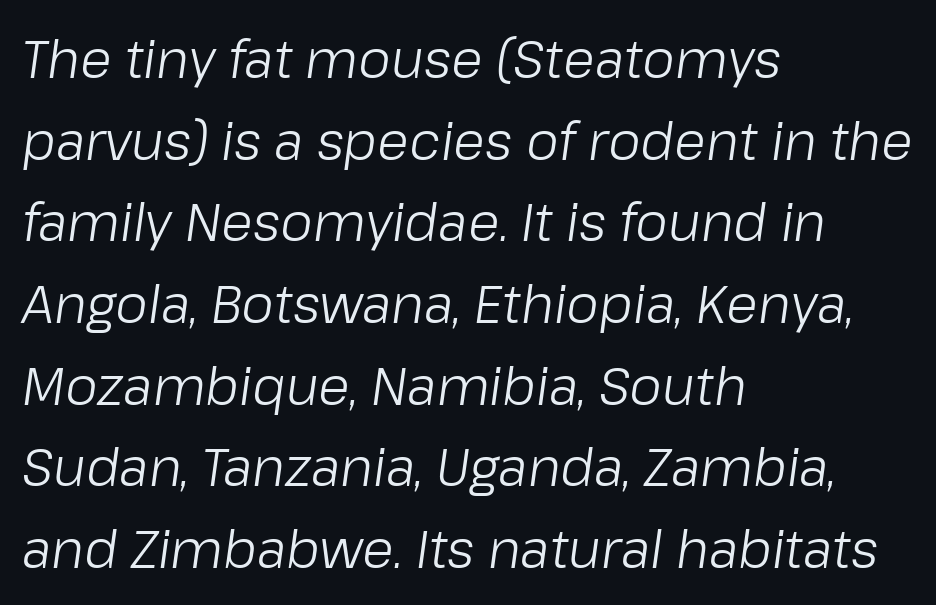
{"italic": "yes", "lean": "right", "slant_degrees": 8, "bold": "no", "weight": "light", "width": "normal", "stroke_contrast": "low", "x_height": "medium", "monospaced": "no", "underline": "no", "align": "left", "line_spacing": "normal", "line_spacing_ratio": 1.57, "letter_spacing": "normal", "letter_spacing_em": 0.0, "glyph_px": 52}
